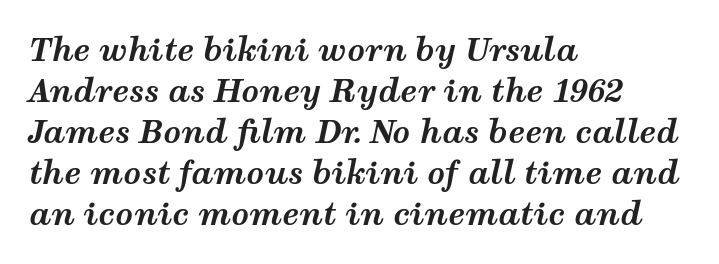
{"italic": "yes", "lean": "right", "slant_degrees": 12, "bold": "yes", "weight": "bold", "width": "wide", "stroke_contrast": "medium", "x_height": "medium", "monospaced": "no", "underline": "no", "align": "left", "line_spacing": "normal", "line_spacing_ratio": 1.32, "letter_spacing": "normal", "letter_spacing_em": 0.0, "glyph_px": 31}
